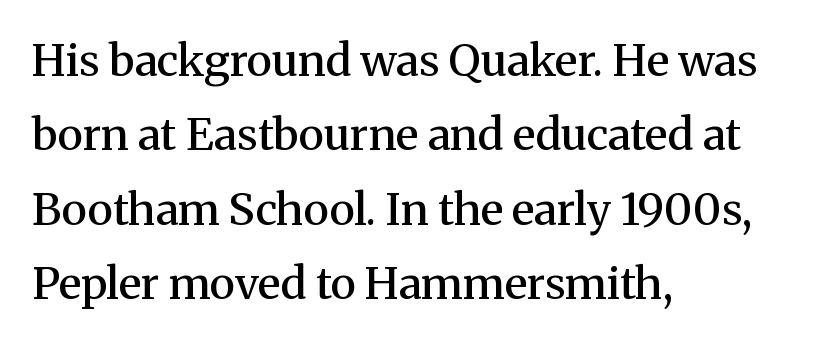
The image shows 44 px semibold serif type, upright; set left-aligned, normal line spacing (1.69x), normal letter spacing, not underlined; medium stroke contrast and a medium x-height.
